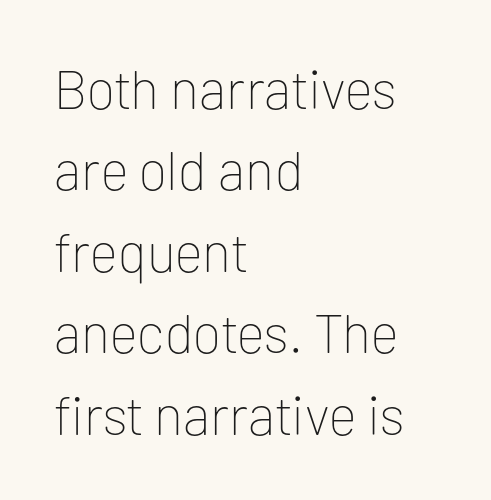
The image shows 55 px thin sans-serif type, upright; set left-aligned, normal line spacing (1.48x), normal letter spacing, not underlined; low stroke contrast and a medium x-height.
